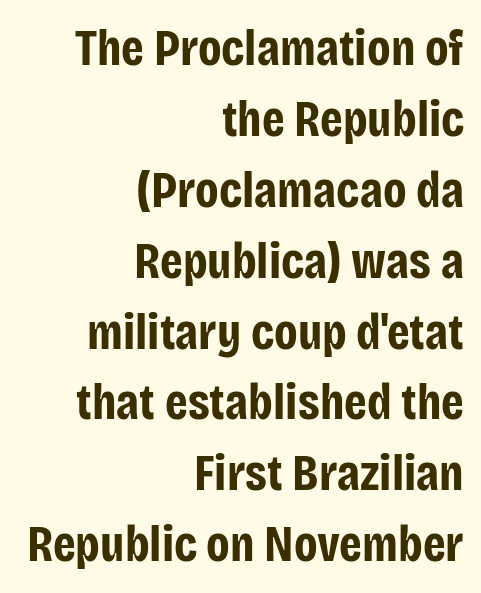
{"serif": "no", "italic": "no", "bold": "yes", "weight": "bold", "width": "condensed", "stroke_contrast": "low", "x_height": "large", "monospaced": "no", "underline": "no", "align": "right", "line_spacing": "normal", "line_spacing_ratio": 1.39, "letter_spacing": "normal", "letter_spacing_em": 0.0, "glyph_px": 51}
